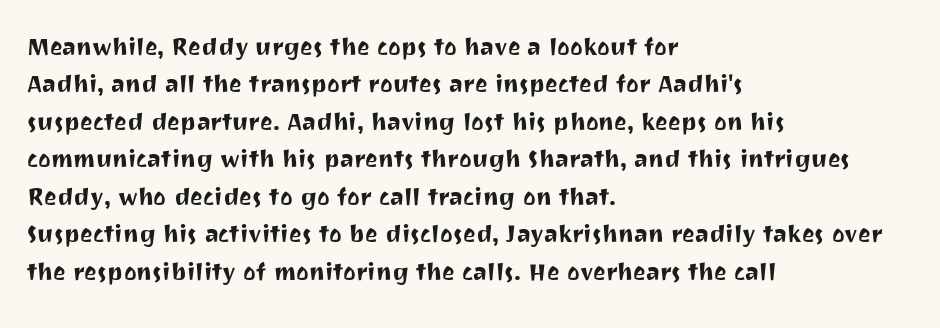
Serifs: no, the terminals of the letterforms are clean. Leading: standard. In terms of letterspacing, this is plain default setting. Characters remain perfectly vertical along every line. Which margin do the lines hug? The left one — the right edge is uneven.
